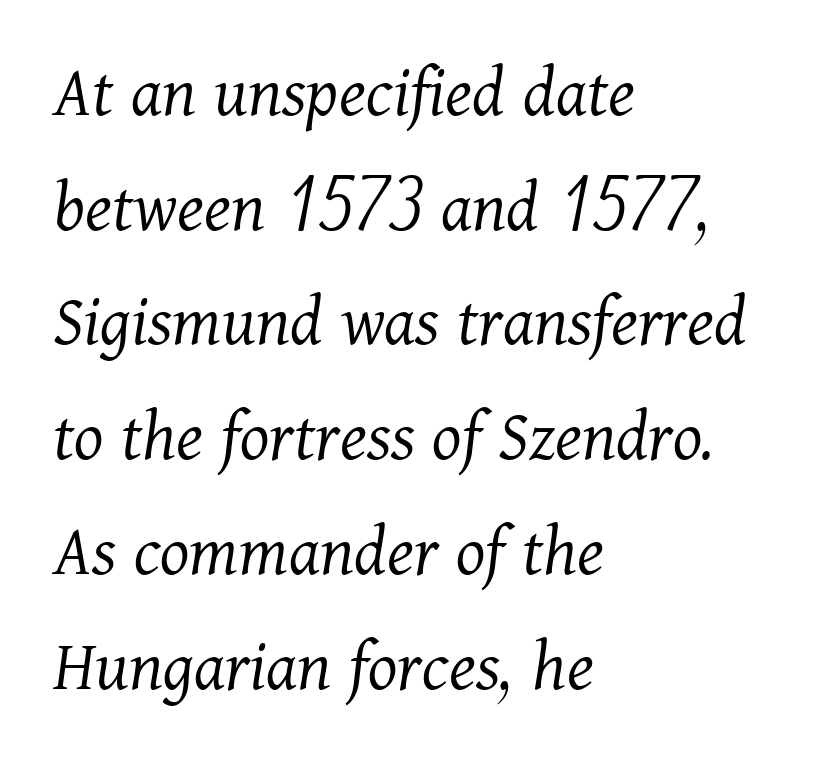
The image shows 75 px light serif type, italic (leaning right); set left-aligned, normal line spacing (1.53x), normal letter spacing, not underlined; medium stroke contrast and a medium x-height.
